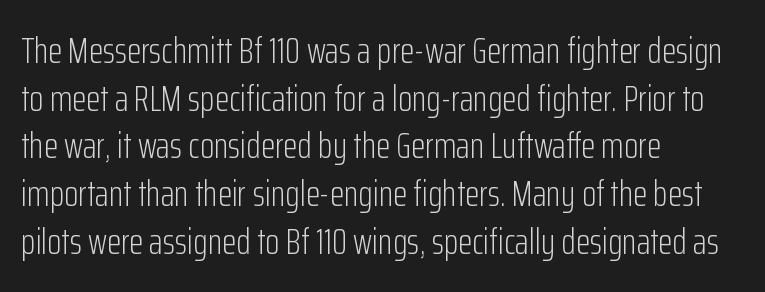
The image shows 37 px light, condensed sans-serif type, upright; set left-aligned, normal line spacing (1.29x), normal letter spacing, not underlined; low stroke contrast and a medium x-height.
